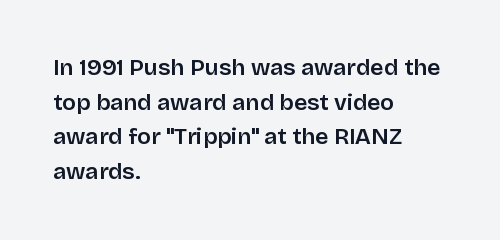
Students, observe: this is what conventionally led text looks like. Any mark beneath the type? The region is blank. On the weight axis this lands at semibold, roughly 600. These lines stack with their left ends in a neat column.
